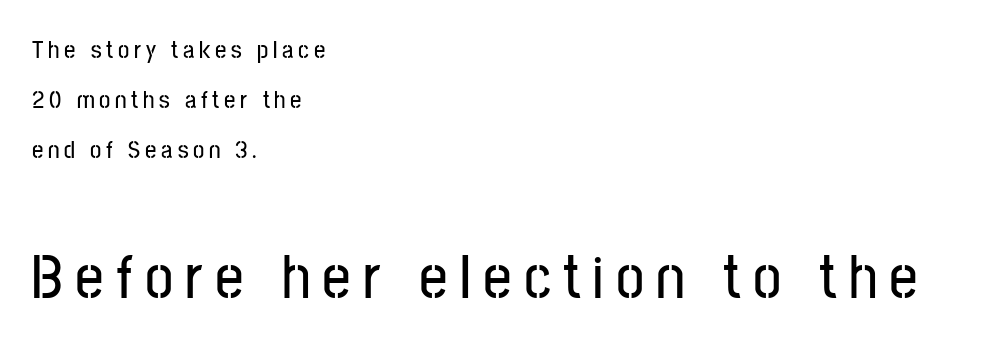
The glyphs are unaccompanied by any horizontal stroke below them. This is sans-serif lettering, the kind often seen on screens and signage. The lower block of text is set noticeably larger than the block above it. Layout note: lines flush left.
